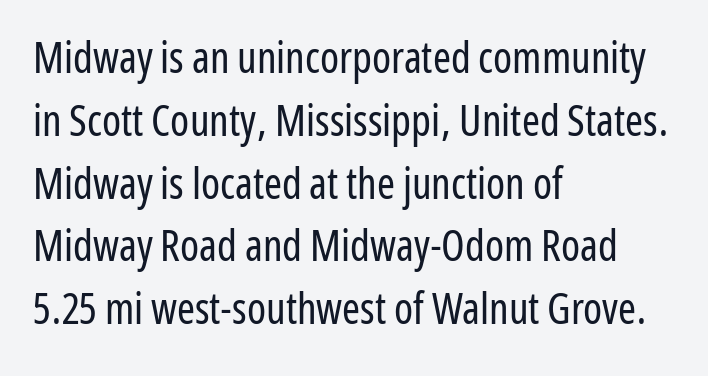
The letters sit at their default tracking, neither squeezed nor spread. The characters are drawn with everyday or finer stroke widths. These lines are rendered in a variable-pitch font. Vertically, the passage feels balanced, rows spaced as you'd expect. A student would call this left alignment; a typographer would say flush left, rag right. Style check: upright.
